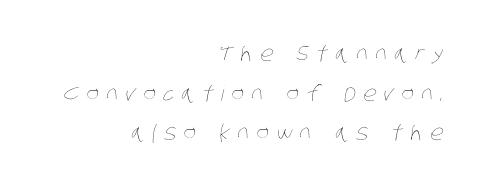
Q: Is the text bold? A: No.
Q: Is the text underlined? A: No.
Q: How is the paragraph aligned? A: Right-aligned.
Q: Is the spacing between letters normal or unusually wide? A: Unusually wide.
